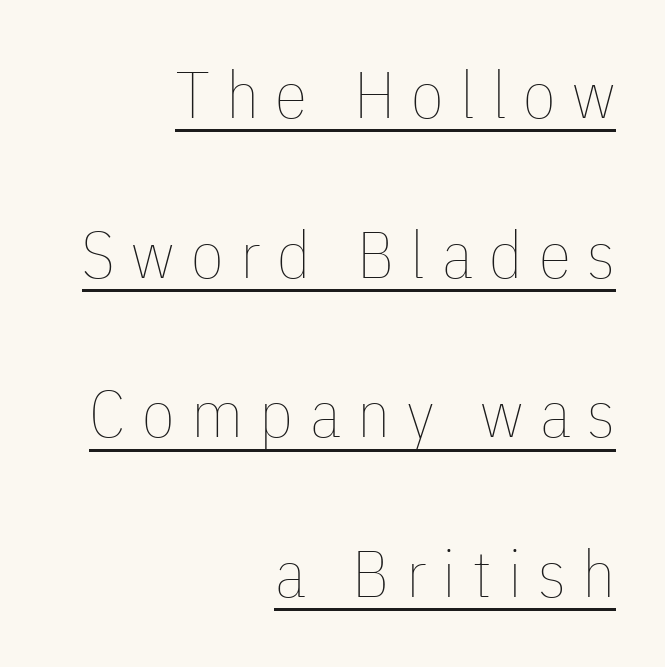
{"italic": "no", "bold": "no", "weight": "thin", "width": "condensed", "stroke_contrast": "low", "x_height": "medium", "monospaced": "no", "underline": "yes", "align": "right", "line_spacing": "loose", "line_spacing_ratio": 2.42, "letter_spacing": "wide", "letter_spacing_em": 0.25, "glyph_px": 66}
